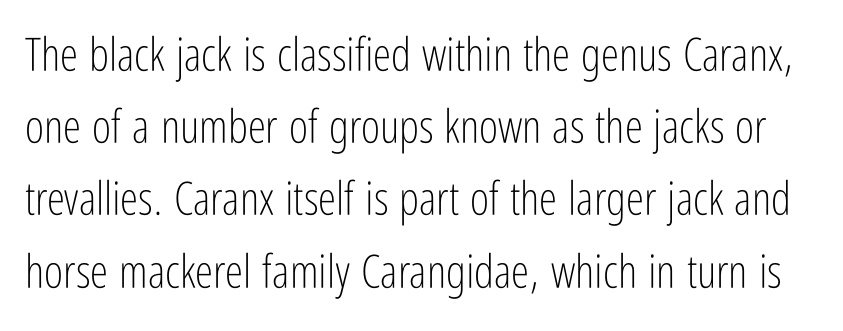
{"serif": "no", "italic": "no", "bold": "no", "weight": "light", "width": "condensed", "stroke_contrast": "low", "x_height": "medium", "monospaced": "no", "underline": "no", "line_spacing": "normal", "line_spacing_ratio": 1.57, "letter_spacing": "normal", "letter_spacing_em": 0.0, "glyph_px": 46}
